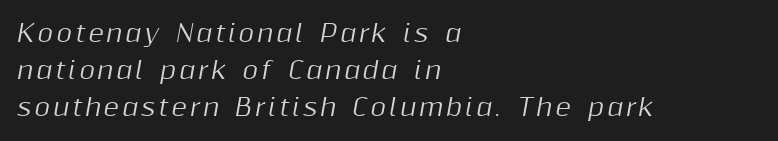
What's the leading like? Ordinary, nothing unusual. Check under the words: just untouched page. Does the lettering tilt? It does — this is italic. The text block is weighted toward the left margin, trailing off unevenly rightward.
